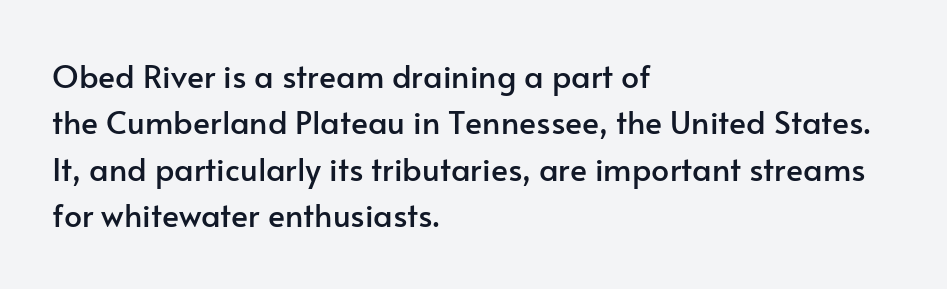
The specimen omits any rule beneath the text block's lines. Notice how the passage keeps a crisp vertical edge on the left only. The face used here is proportionally spaced, like ordinary book or web type. If you measured baseline to baseline, you'd find a middling distance. Ascenders rise straight up at ninety degrees. The letters carry no serifs — their stems end cleanly without finishing strokes.
